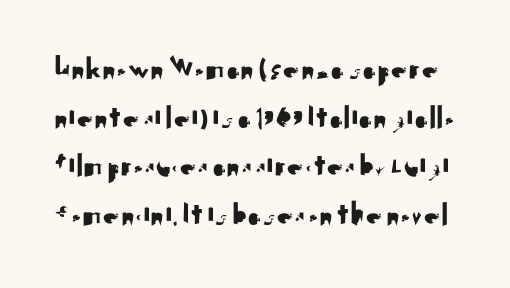
{"serif": "no", "italic": "no", "width": "normal", "stroke_contrast": "medium", "x_height": "small", "monospaced": "no", "underline": "no", "line_spacing": "normal", "line_spacing_ratio": 1.47, "letter_spacing": "normal", "letter_spacing_em": 0.0, "glyph_px": 33}
